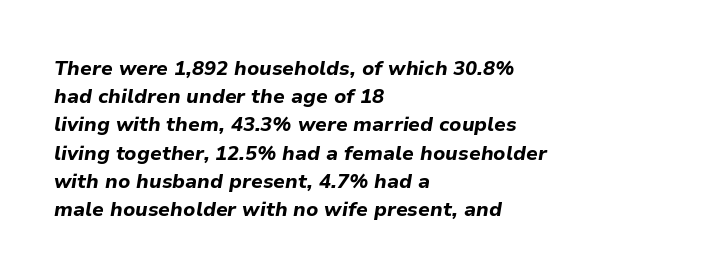
{"italic": "yes", "lean": "right", "slant_degrees": 9, "bold": "yes", "underline": "no", "align": "left", "line_spacing": "normal", "line_spacing_ratio": 1.41, "letter_spacing": "normal", "letter_spacing_em": 0.0, "glyph_px": 20}
